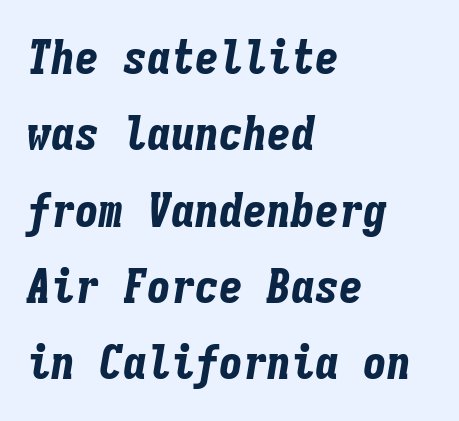
Q: Is the text bold? A: Yes.
Q: Is the text italic (slanted)? A: Yes, it leans right by about 9 degrees.
Q: Is the text underlined? A: No.
Q: How is the paragraph aligned? A: Left-aligned.
Q: Is the spacing between letters normal or unusually wide? A: Normal.
Q: Is the spacing between lines tight, normal or loose? A: Normal.
Q: Width (condensed, normal, or wide)? A: Condensed.
Q: Stroke contrast? A: Low.
Q: x-height? A: Medium.
Q: Monospaced? A: Yes.
